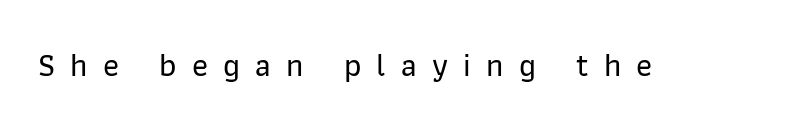
Q: Is the text italic (slanted)? A: No, it is upright.
Q: Is the typeface a serif or a sans-serif typeface? A: Sans-serif.
Q: Is the text underlined? A: No.
Q: Is the spacing between letters normal or unusually wide? A: Unusually wide.
Q: Width (condensed, normal, or wide)? A: Normal.
Q: Stroke contrast? A: Low.
Q: x-height? A: Medium.
Q: Monospaced? A: No.
